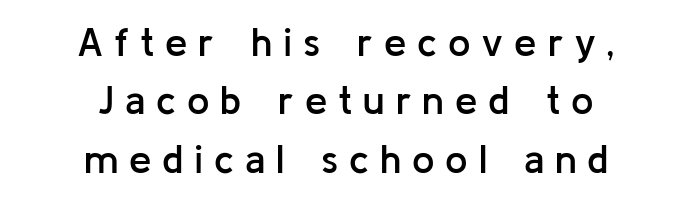
The image shows 40 px semibold sans-serif type, upright; set centered, normal line spacing (1.46x), unusually wide letter spacing (+0.27 em), not underlined; low stroke contrast and a medium x-height.
